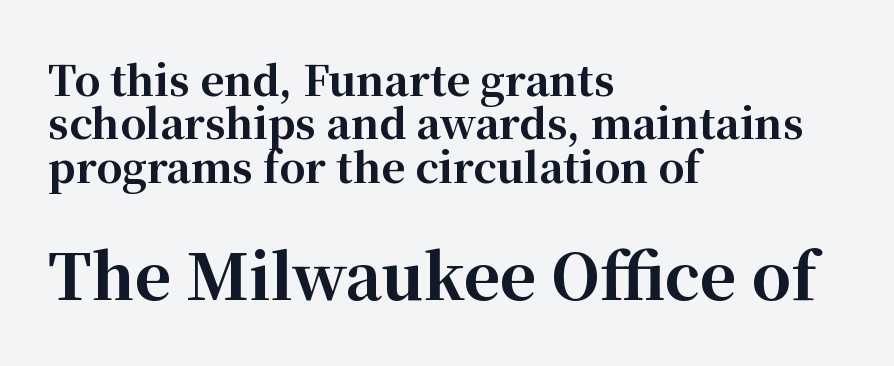
{"serif": "yes", "italic": "no", "bold": "yes", "weight": "bold", "width": "normal", "stroke_contrast": "high", "x_height": "medium", "monospaced": "no", "underline": "no", "align": "left", "line_spacing": "tight", "line_spacing_ratio": 1.06, "letter_spacing": "normal", "letter_spacing_em": 0.0, "larger_block": "second", "size_ratio": 1.51, "glyph_px": 62}
